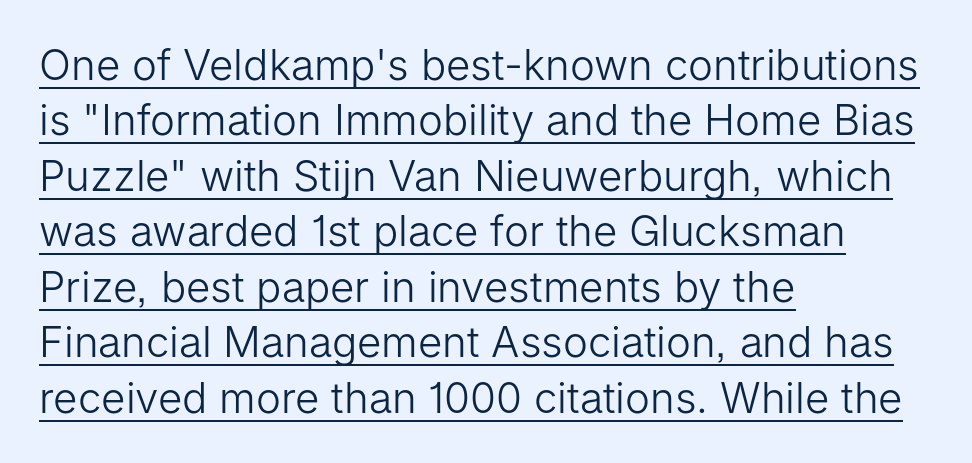
{"serif": "no", "italic": "no", "bold": "no", "weight": "light", "width": "normal", "stroke_contrast": "low", "x_height": "medium", "monospaced": "no", "underline": "yes", "align": "left", "line_spacing": "normal", "line_spacing_ratio": 1.32, "letter_spacing": "normal", "letter_spacing_em": 0.0, "glyph_px": 42}
